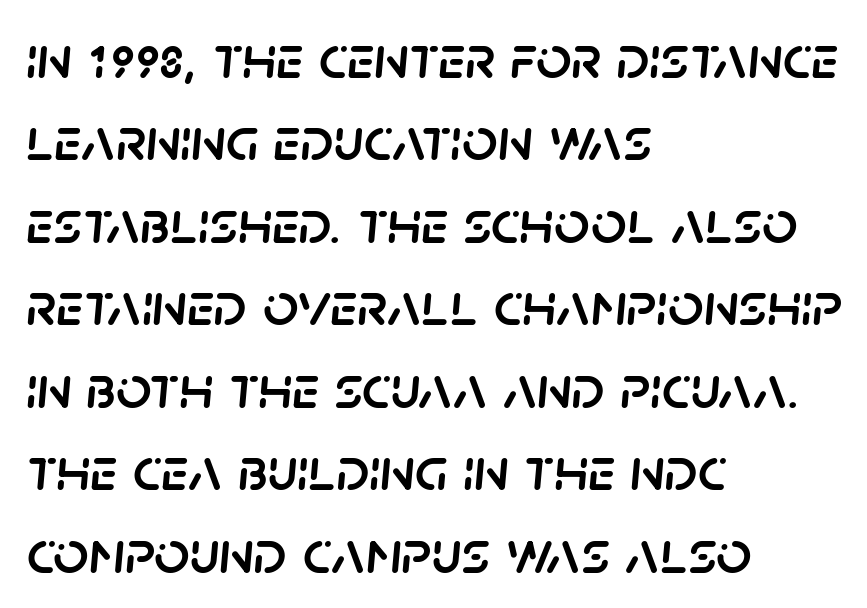
{"italic": "yes", "lean": "right", "slant_degrees": 5, "width": "normal", "stroke_contrast": "low", "x_height": "large", "monospaced": "no", "underline": "no", "align": "left", "line_spacing": "normal", "line_spacing_ratio": 1.33, "letter_spacing": "normal", "letter_spacing_em": 0.0, "glyph_px": 62}
